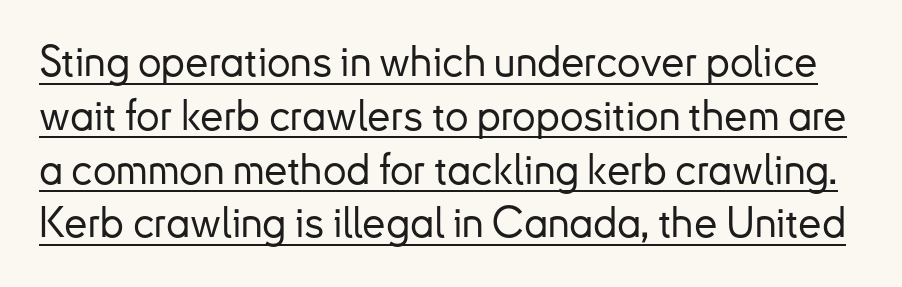
Nothing sits at the stroke ends, so this counts as sans-serif. There is no visible air inserted between adjacent glyphs. Spacing verdict: proportional, widths tailored to each character. A typesetter would mark this as roman, not italic. If you measured baseline to baseline, you'd find a middling distance. Underlined type.
